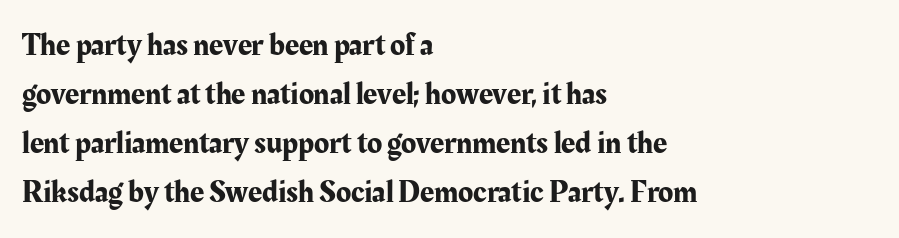
{"serif": "yes", "italic": "no", "width": "normal", "stroke_contrast": "medium", "x_height": "medium", "monospaced": "no", "underline": "no", "align": "left", "line_spacing": "normal", "line_spacing_ratio": 1.58, "letter_spacing": "normal", "letter_spacing_em": 0.0, "glyph_px": 31}
